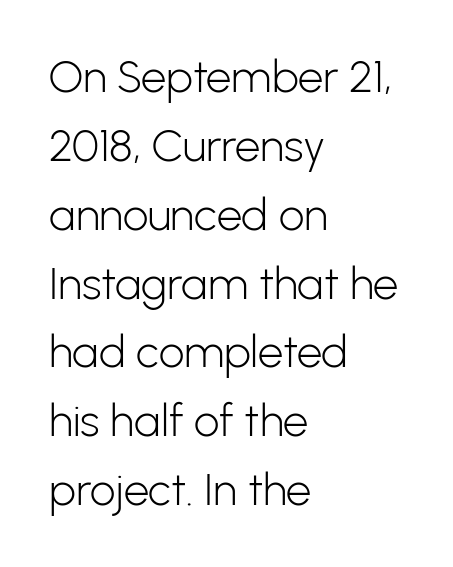
{"serif": "no", "italic": "no", "bold": "no", "weight": "light", "width": "normal", "stroke_contrast": "low", "x_height": "medium", "monospaced": "no", "underline": "no", "align": "left", "line_spacing": "normal", "line_spacing_ratio": 1.53, "letter_spacing": "normal", "letter_spacing_em": 0.0, "glyph_px": 45}
